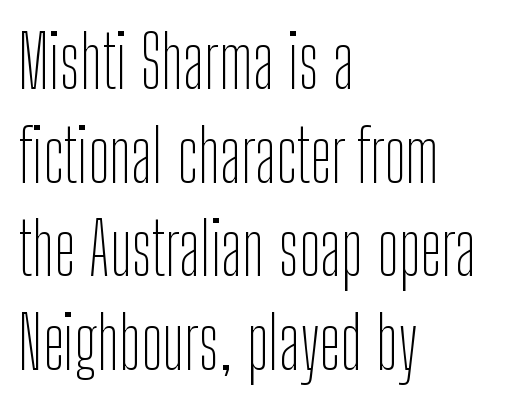
The image shows 72 px thin, condensed sans-serif type, upright; set left-aligned, normal line spacing (1.3x), normal letter spacing, not underlined; low stroke contrast and a medium x-height.
